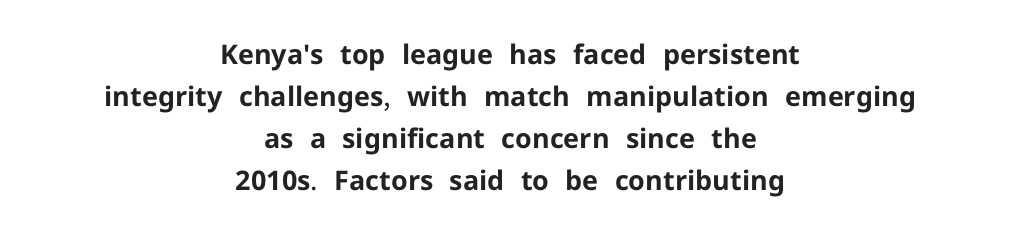
Both edges are ragged and mirror each other, which tells us the setting is centered. Only glyphs here, with clear space below each row. A typesetter would mark this as roman, not italic. Tracking value appears to be zero — textbook default spacing. A normal amount of white space separates one row of letters from the next. The characters look thick and weighty, a clear bold.
